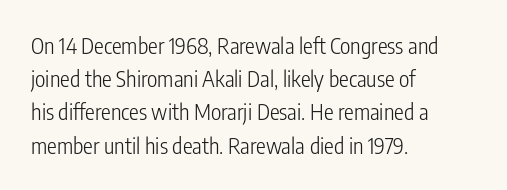
Q: Is the text bold? A: No.
Q: Is the text italic (slanted)? A: No, it is upright.
Q: Is the text underlined? A: No.
Q: How is the paragraph aligned? A: Left-aligned.
Q: Is the spacing between letters normal or unusually wide? A: Normal.
Q: Is the spacing between lines tight, normal or loose? A: Normal.
